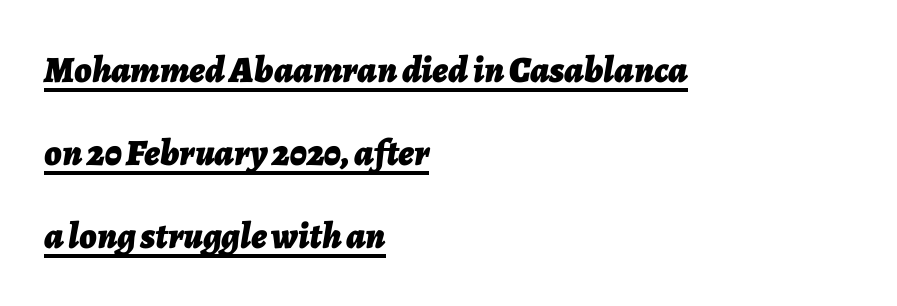
{"italic": "yes", "lean": "right", "slant_degrees": 7, "bold": "yes", "weight": "bold", "width": "normal", "stroke_contrast": "low", "x_height": "medium", "monospaced": "no", "underline": "yes", "align": "left", "line_spacing": "loose", "line_spacing_ratio": 2.25, "letter_spacing": "normal", "letter_spacing_em": 0.0, "glyph_px": 37}
